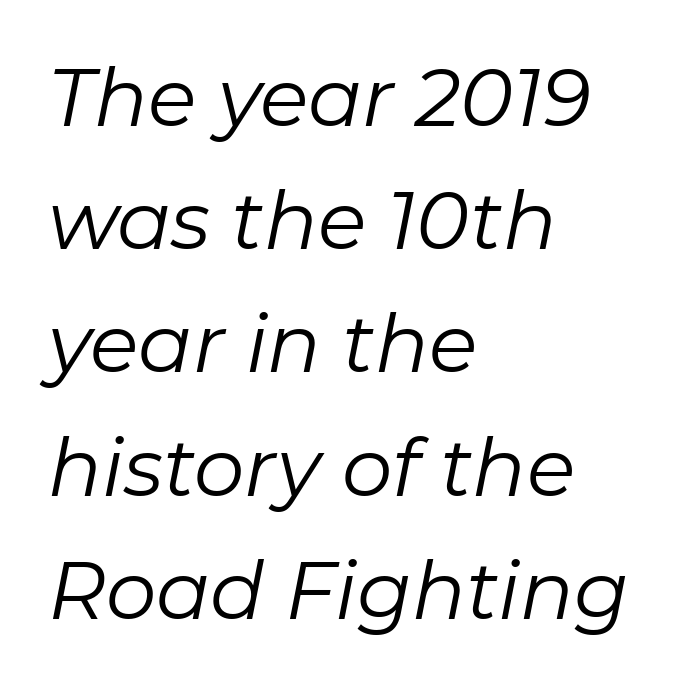
The image shows 80 px regular-weight type, italic (leaning right); set left-aligned, normal line spacing (1.54x), normal letter spacing, not underlined; low stroke contrast and a medium x-height.
